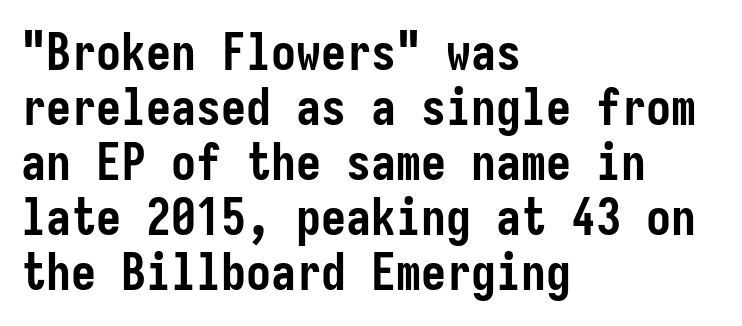
The image shows 50 px semibold, condensed sans-serif type, upright; set left-aligned, tight line spacing (1.1x), normal letter spacing, not underlined; low stroke contrast and a medium x-height.
